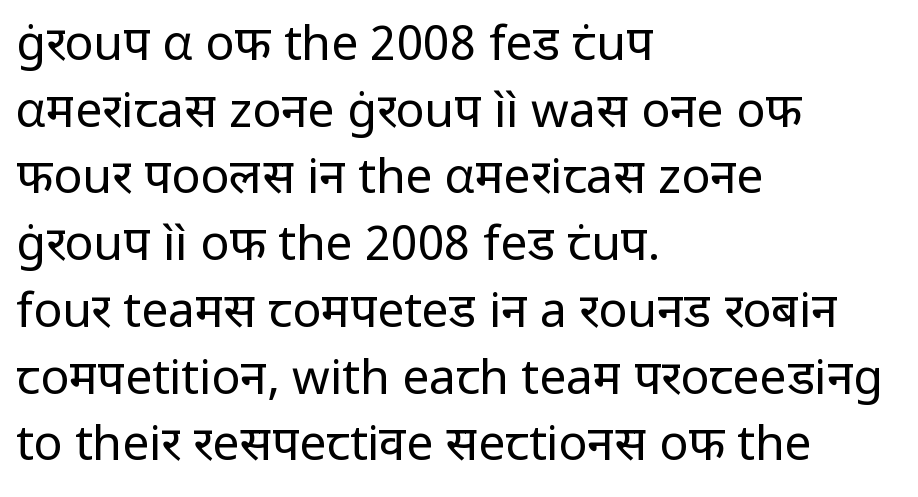
The image shows 48 px regular-weight sans-serif type, upright; set left-aligned, normal line spacing (1.39x), normal letter spacing, not underlined; low stroke contrast and a medium x-height.
